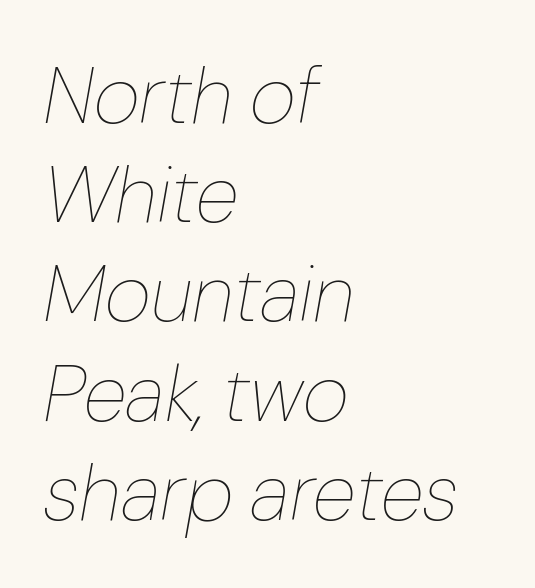
Does the lettering tilt? It does — this is italic. Just letters on the line, the space beneath them empty. The rendering uses natural spacing where letterforms have individual widths. No heavy texture on the line: the type isn't bold.
